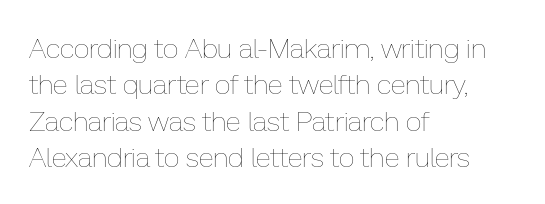
The image shows 28 px thin type, upright; set left-aligned, normal line spacing (1.3x), normal letter spacing, not underlined; low stroke contrast and a medium x-height.
